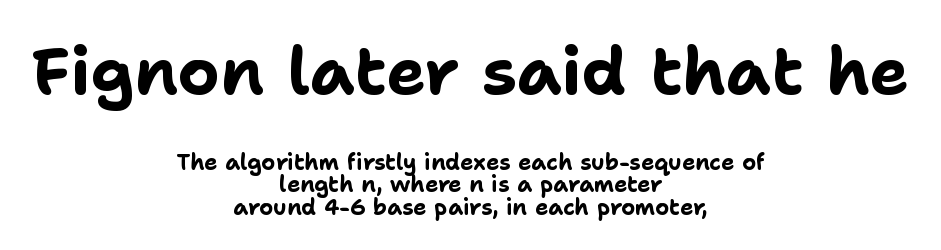
The image shows 66 px bold sans-serif type, upright; set centered, tight line spacing (1.03x), normal letter spacing, not underlined; the first (top) block is 3.0x larger; low stroke contrast and a medium x-height.
